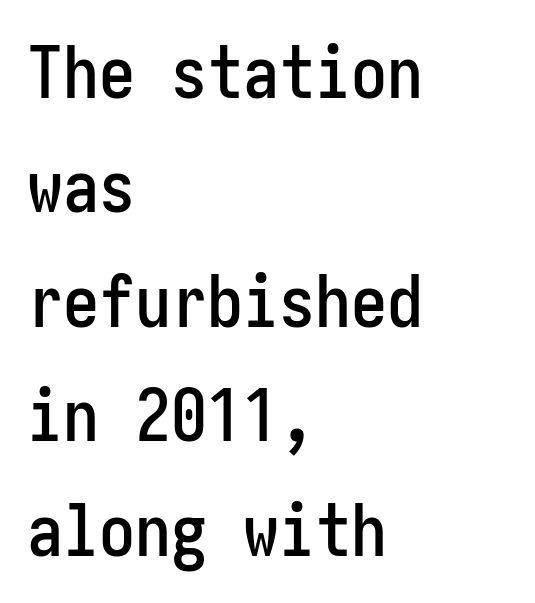
The image shows 72 px condensed sans-serif type, upright; set left-aligned, normal line spacing (1.59x), normal letter spacing, not underlined; low stroke contrast and a medium x-height.
